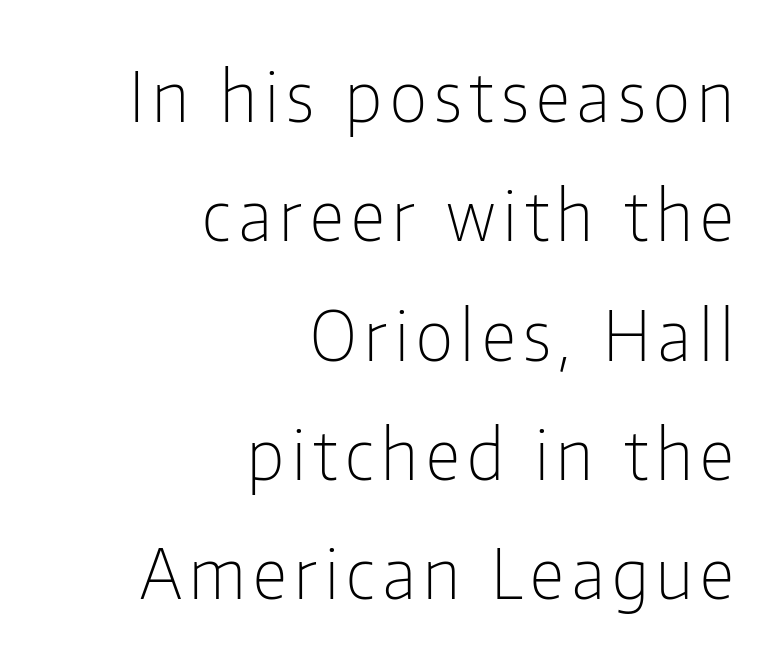
Q: Is the text bold? A: No.
Q: Is the text italic (slanted)? A: No, it is upright.
Q: Is the typeface a serif or a sans-serif typeface? A: Sans-serif.
Q: Is the text underlined? A: No.
Q: How is the paragraph aligned? A: Right-aligned.
Q: Width (condensed, normal, or wide)? A: Condensed.
Q: Stroke contrast? A: Low.
Q: x-height? A: Medium.
Q: Monospaced? A: No.
